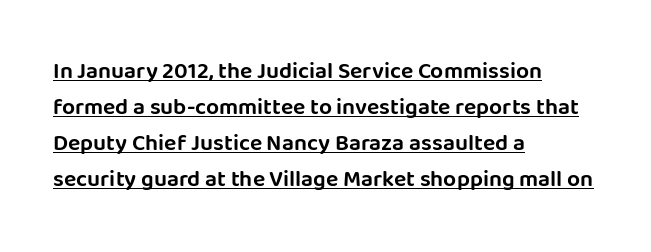
These lines sit exactly where default settings would place them. Nobody touched the tracking dial on this one. A typesetter would mark this as roman, not italic. This rendering uses left alignment, leaving the right contour irregular. A typographer would call this underscored text.
